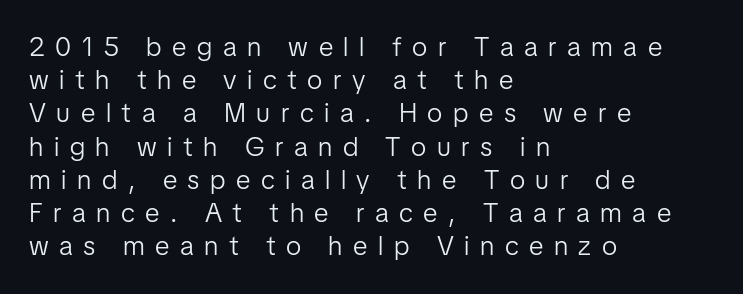
The image shows 27 px text type, upright; set left-aligned, line spacing 1.23x, unusually wide letter spacing (+0.39 em), not underlined.
